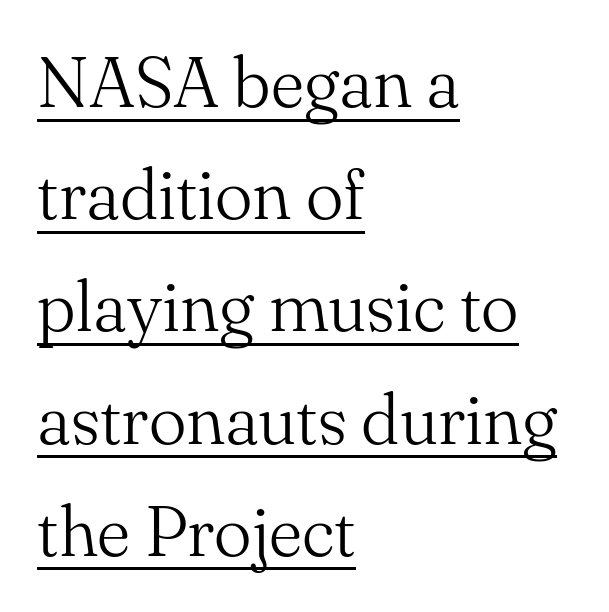
{"serif": "yes", "italic": "no", "bold": "no", "weight": "light", "width": "normal", "stroke_contrast": "medium", "x_height": "small", "monospaced": "no", "underline": "yes", "align": "left", "line_spacing": "normal", "line_spacing_ratio": 1.58, "letter_spacing": "normal", "letter_spacing_em": 0.0, "glyph_px": 71}
